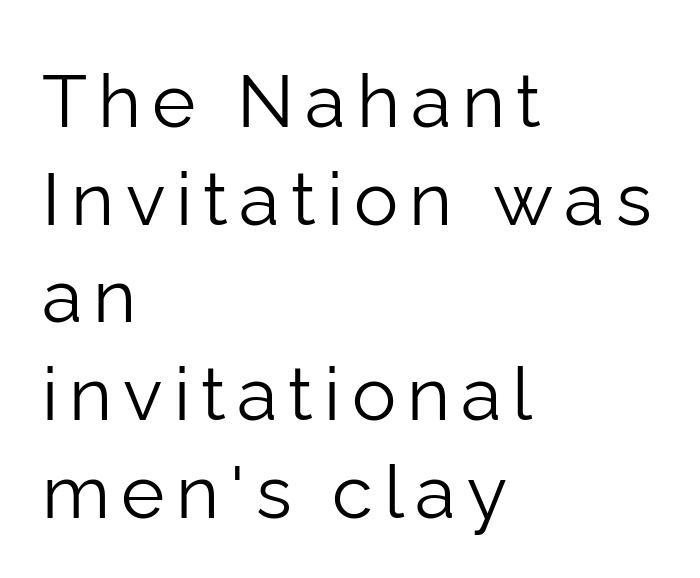
Q: Is the text bold? A: No.
Q: Is the text italic (slanted)? A: No, it is upright.
Q: Is the typeface a serif or a sans-serif typeface? A: Sans-serif.
Q: Is the text underlined? A: No.
Q: How is the paragraph aligned? A: Left-aligned.
Q: Is the spacing between lines tight, normal or loose? A: Normal.
Q: Width (condensed, normal, or wide)? A: Normal.
Q: Stroke contrast? A: Low.
Q: x-height? A: Medium.
Q: Monospaced? A: No.
